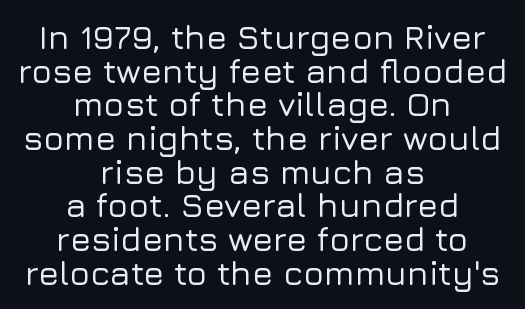
Q: Is the text italic (slanted)? A: No, it is upright.
Q: Is the typeface a serif or a sans-serif typeface? A: Sans-serif.
Q: Is the text underlined? A: No.
Q: How is the paragraph aligned? A: Centered.
Q: Is the spacing between letters normal or unusually wide? A: Normal.
Q: Is the spacing between lines tight, normal or loose? A: Tight.
Q: Width (condensed, normal, or wide)? A: Normal.
Q: Stroke contrast? A: Low.
Q: x-height? A: Medium.
Q: Monospaced? A: No.
